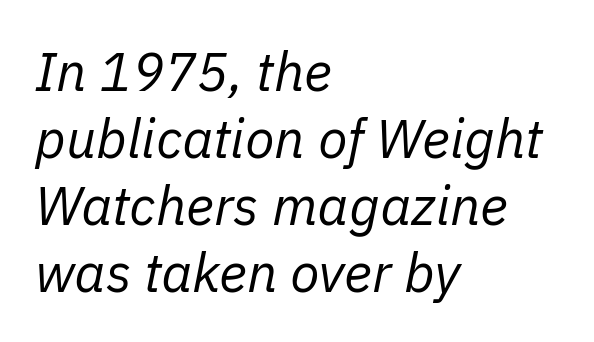
Q: Is the text bold? A: No.
Q: Is the text italic (slanted)? A: Yes, it leans right by about 11 degrees.
Q: Is the text underlined? A: No.
Q: How is the paragraph aligned? A: Left-aligned.
Q: Is the spacing between letters normal or unusually wide? A: Normal.
Q: Width (condensed, normal, or wide)? A: Normal.
Q: Stroke contrast? A: Low.
Q: x-height? A: Medium.
Q: Monospaced? A: No.
